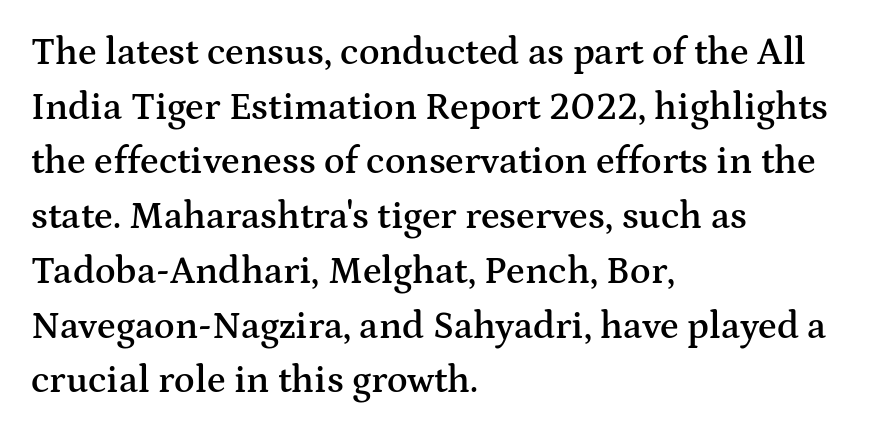
The image shows 38 px semibold, wide serif type, upright; set left-aligned, normal line spacing (1.44x), normal letter spacing, not underlined; medium stroke contrast and a medium x-height.
